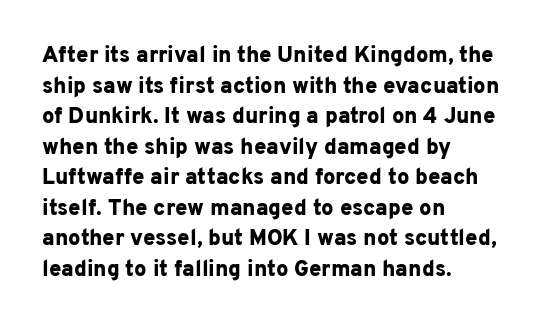
{"italic": "no", "bold": "yes", "underline": "no", "align": "left", "line_spacing": "normal", "line_spacing_ratio": 1.39, "letter_spacing": "normal", "letter_spacing_em": 0.0, "glyph_px": 22}
